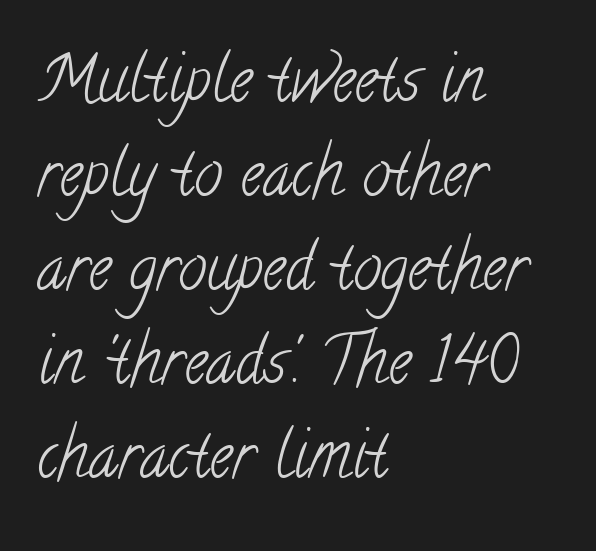
The image shows 64 px light, condensed type; set left-aligned, normal line spacing (1.47x), normal letter spacing, not underlined; low stroke contrast and a small x-height.
